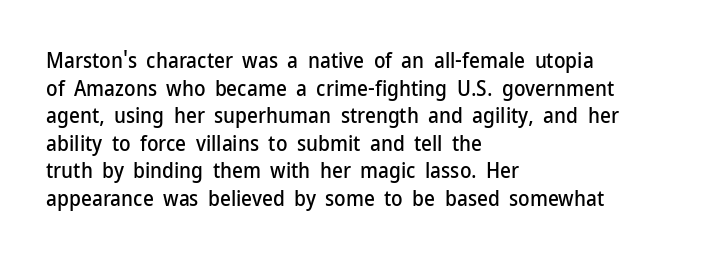
The image shows 21 px text type, upright; set left-aligned, normal line spacing (1.31x), normal letter spacing, not underlined.
